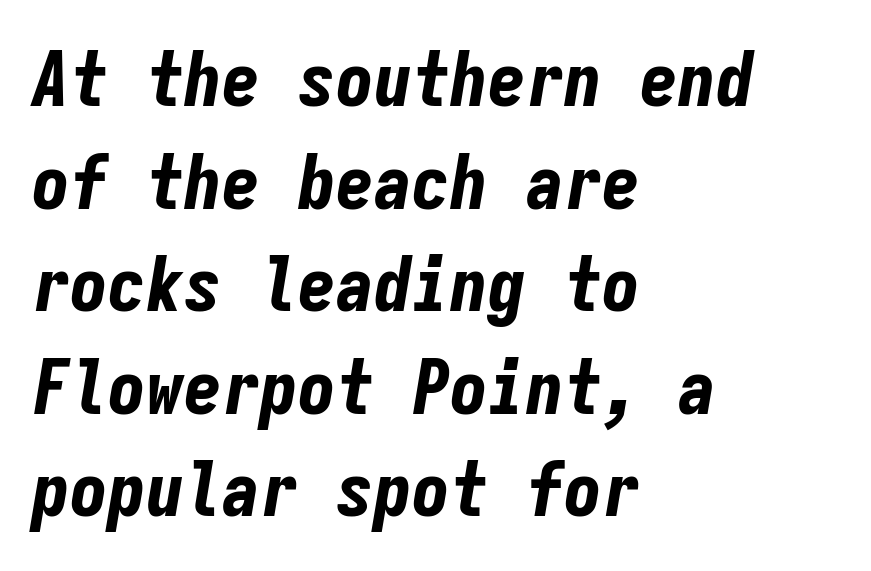
{"italic": "yes", "lean": "right", "slant_degrees": 9, "bold": "yes", "weight": "bold", "width": "condensed", "stroke_contrast": "low", "x_height": "medium", "monospaced": "yes", "underline": "no", "align": "left", "line_spacing": "normal", "line_spacing_ratio": 1.35, "letter_spacing": "normal", "letter_spacing_em": 0.0, "glyph_px": 76}
